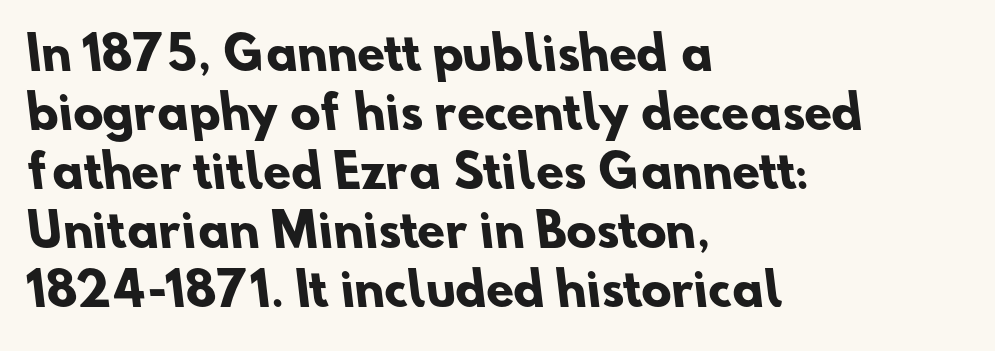
{"serif": "no", "bold": "yes", "weight": "heavy", "width": "normal", "stroke_contrast": "low", "x_height": "small", "monospaced": "no", "underline": "no", "align": "left", "line_spacing": "normal", "line_spacing_ratio": 1.31, "letter_spacing": "normal", "letter_spacing_em": 0.0, "glyph_px": 45}
